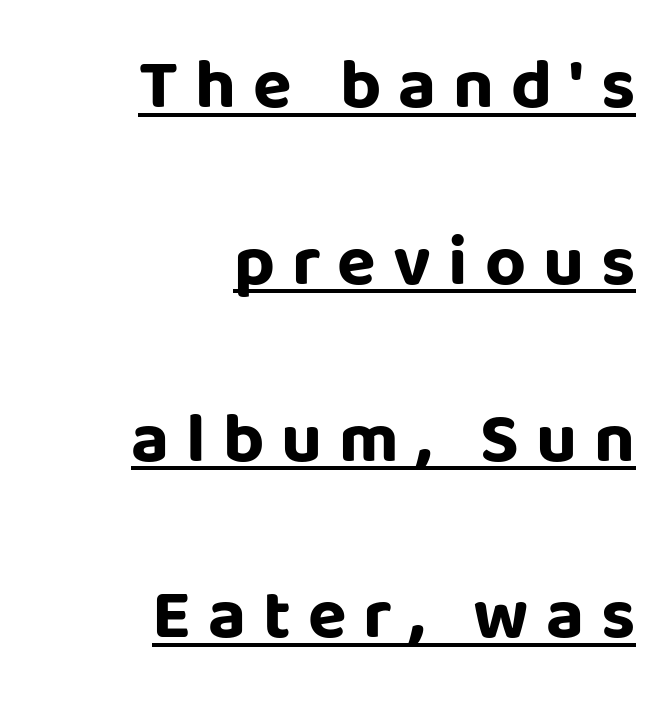
{"serif": "no", "italic": "no", "bold": "yes", "weight": "bold", "width": "normal", "stroke_contrast": "low", "x_height": "large", "monospaced": "no", "underline": "yes", "align": "right", "line_spacing": "loose", "line_spacing_ratio": 2.49, "letter_spacing": "wide", "letter_spacing_em": 0.24, "glyph_px": 71}
